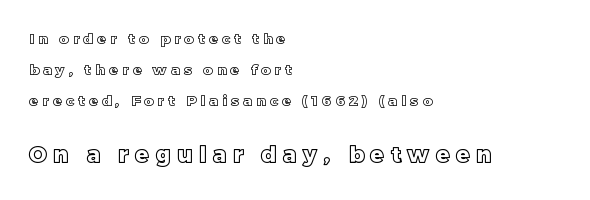
Posture: vertical. Casual observation: everything's shoved over to the left. Compare the two chunks: the lower has the greater cap height. The face used here is rendered with a markedly widened letterfit.
